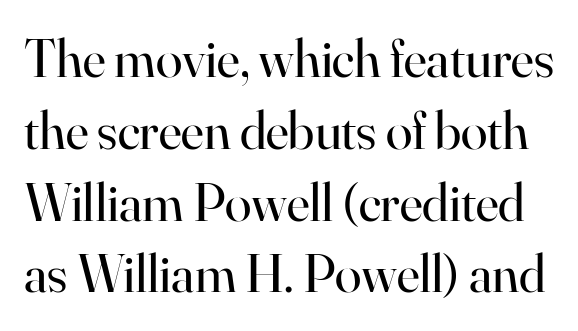
{"serif": "yes", "italic": "no", "bold": "no", "weight": "regular", "width": "normal", "stroke_contrast": "high", "x_height": "small", "monospaced": "no", "underline": "no", "line_spacing": "normal", "line_spacing_ratio": 1.33, "letter_spacing": "normal", "letter_spacing_em": 0.0, "glyph_px": 54}
